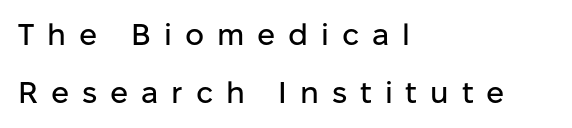
The image shows 30 px sans-serif type, upright; set left-aligned, loose line spacing (1.95x), unusually wide letter spacing (+0.43 em), not underlined; low stroke contrast and a medium x-height.
